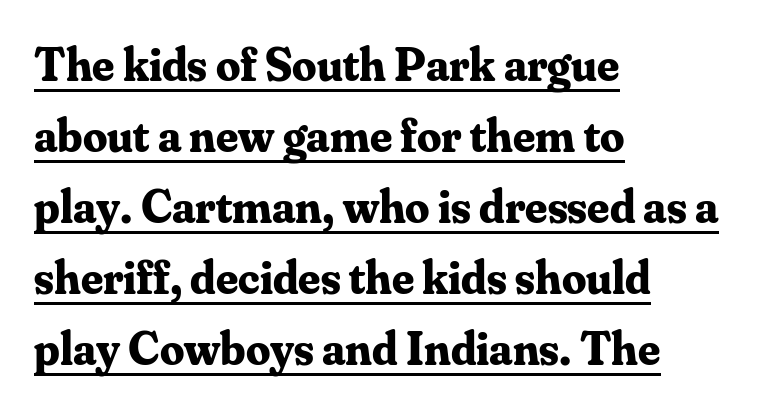
Q: Is the text bold? A: Yes.
Q: Is the text italic (slanted)? A: No, it is upright.
Q: Is the typeface a serif or a sans-serif typeface? A: Serif.
Q: Is the text underlined? A: Yes.
Q: How is the paragraph aligned? A: Left-aligned.
Q: Is the spacing between letters normal or unusually wide? A: Normal.
Q: Is the spacing between lines tight, normal or loose? A: Normal.
Q: Width (condensed, normal, or wide)? A: Normal.
Q: Stroke contrast? A: Medium.
Q: x-height? A: Small.
Q: Monospaced? A: No.
